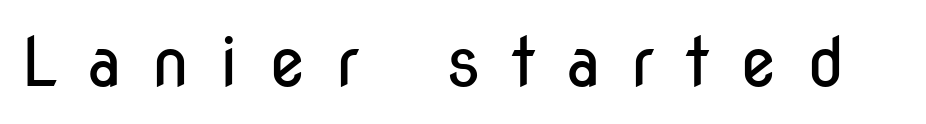
There is plenty of visible air inserted between adjacent glyphs. Descenders hang freely into open space. These lines are composed in type without serifs. Italic? Not at all — the glyphs are vertical. Unbolded letterforms with no extra heft. This sample has the flowing, uneven cadence of proportional lettering.
